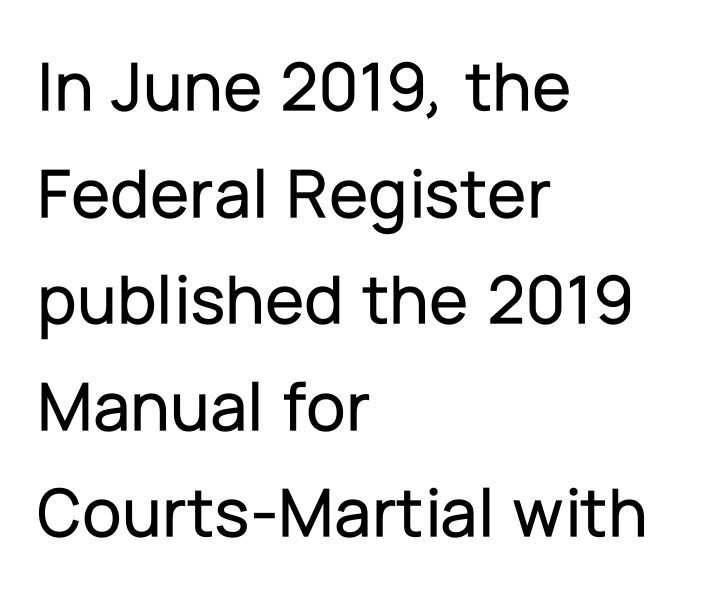
The image shows 72 px sans-serif type, upright; set left-aligned, normal line spacing (1.48x), normal letter spacing, not underlined; low stroke contrast and a medium x-height.
